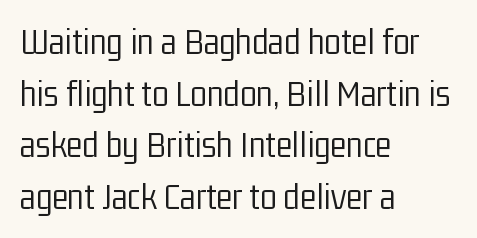
{"serif": "no", "italic": "no", "bold": "no", "weight": "light", "width": "condensed", "stroke_contrast": "low", "x_height": "medium", "monospaced": "no", "underline": "no", "align": "left", "line_spacing": "normal", "line_spacing_ratio": 1.36, "letter_spacing": "normal", "letter_spacing_em": 0.0, "glyph_px": 38}
